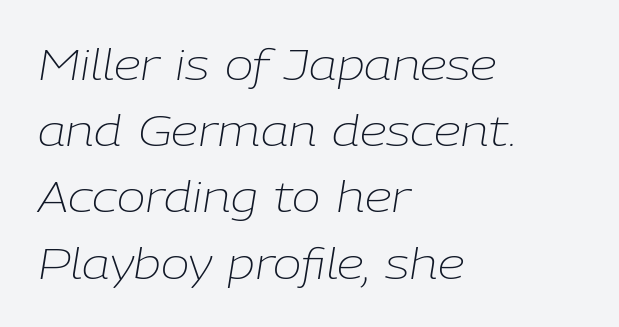
{"italic": "yes", "lean": "right", "slant_degrees": 9, "bold": "no", "weight": "light", "width": "normal", "stroke_contrast": "low", "x_height": "medium", "monospaced": "no", "underline": "no", "align": "left", "line_spacing": "normal", "line_spacing_ratio": 1.54, "letter_spacing": "normal", "letter_spacing_em": 0.0, "glyph_px": 43}
